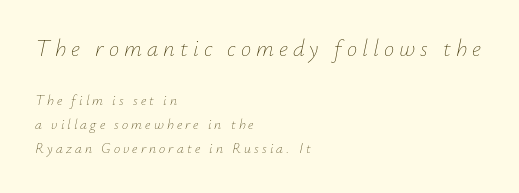
{"italic": "yes", "lean": "right", "slant_degrees": 12, "bold": "no", "underline": "no", "align": "left", "line_spacing": "normal", "line_spacing_ratio": 1.69, "letter_spacing": "wide", "letter_spacing_em": 0.22, "larger_block": "first", "size_ratio": 1.64, "glyph_px": 23}
